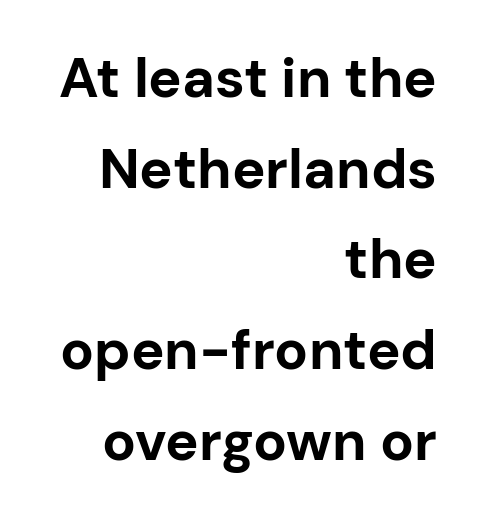
Q: Is the text bold? A: Yes.
Q: Is the text italic (slanted)? A: No, it is upright.
Q: Is the typeface a serif or a sans-serif typeface? A: Sans-serif.
Q: Is the text underlined? A: No.
Q: How is the paragraph aligned? A: Right-aligned.
Q: Is the spacing between letters normal or unusually wide? A: Normal.
Q: Is the spacing between lines tight, normal or loose? A: Normal.
Q: Width (condensed, normal, or wide)? A: Normal.
Q: Stroke contrast? A: Low.
Q: x-height? A: Medium.
Q: Monospaced? A: No.
